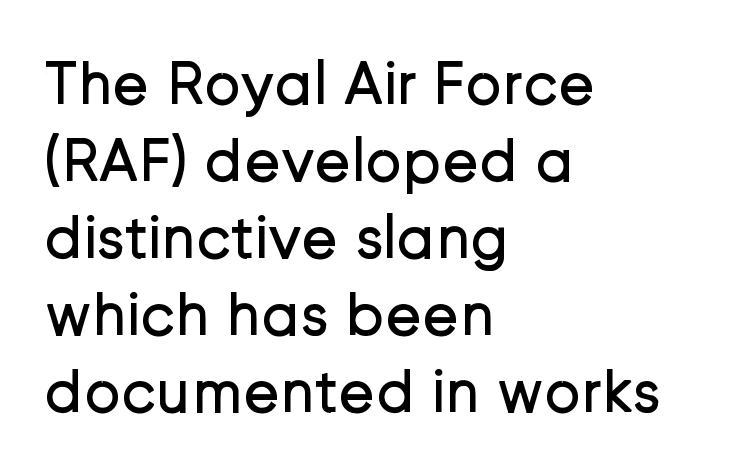
{"serif": "no", "italic": "no", "bold": "no", "weight": "regular", "width": "normal", "stroke_contrast": "low", "x_height": "medium", "monospaced": "no", "underline": "no", "align": "left", "line_spacing_ratio": 1.24, "letter_spacing": "normal", "letter_spacing_em": 0.0, "glyph_px": 62}
